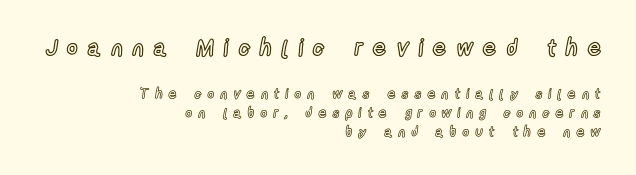
The letters are spread apart with noticeably loose tracking. Scale decreases going downward across the two blocks. Vertically, the passage feels balanced, rows spaced as you'd expect. The paragraph shown leans on its right margin. Lines of text with bare space underneath.
